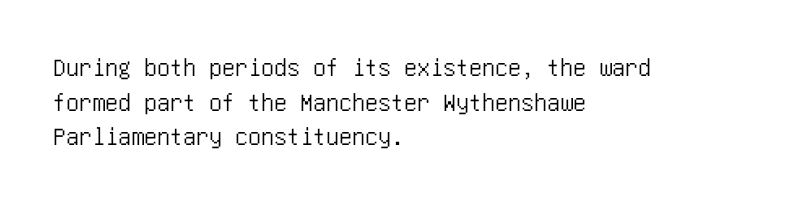
{"italic": "no", "underline": "no", "align": "left", "line_spacing": "normal", "line_spacing_ratio": 1.33, "letter_spacing": "normal", "letter_spacing_em": 0.0, "glyph_px": 26}
